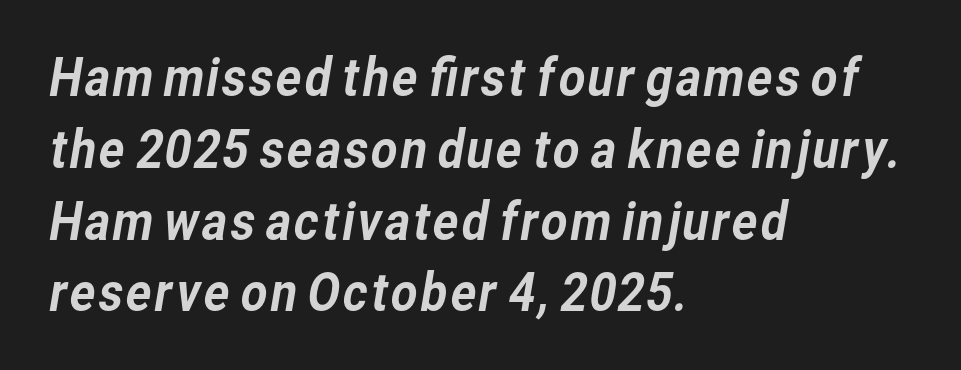
Q: Is the typeface a serif or a sans-serif typeface? A: Sans-serif.
Q: Is the text underlined? A: No.
Q: How is the paragraph aligned? A: Left-aligned.
Q: Is the spacing between letters normal or unusually wide? A: Normal.
Q: Is the spacing between lines tight, normal or loose? A: Normal.
Q: Width (condensed, normal, or wide)? A: Normal.
Q: Stroke contrast? A: Low.
Q: x-height? A: Medium.
Q: Monospaced? A: No.
